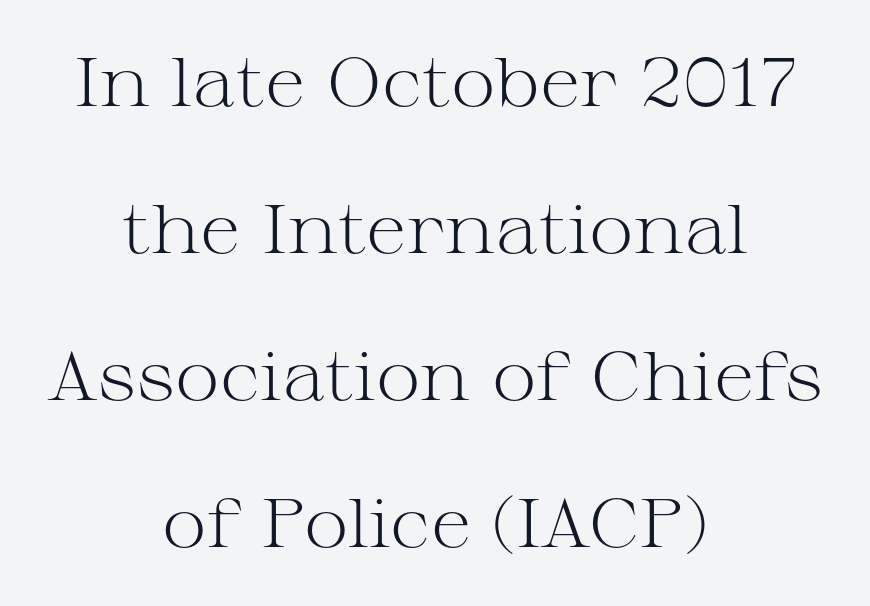
Q: Is the text bold? A: No.
Q: Is the text italic (slanted)? A: No, it is upright.
Q: Is the typeface a serif or a sans-serif typeface? A: Serif.
Q: Is the text underlined? A: No.
Q: How is the paragraph aligned? A: Centered.
Q: Is the spacing between letters normal or unusually wide? A: Normal.
Q: Is the spacing between lines tight, normal or loose? A: Loose.
Q: Width (condensed, normal, or wide)? A: Wide.
Q: Stroke contrast? A: Medium.
Q: x-height? A: Medium.
Q: Monospaced? A: No.
